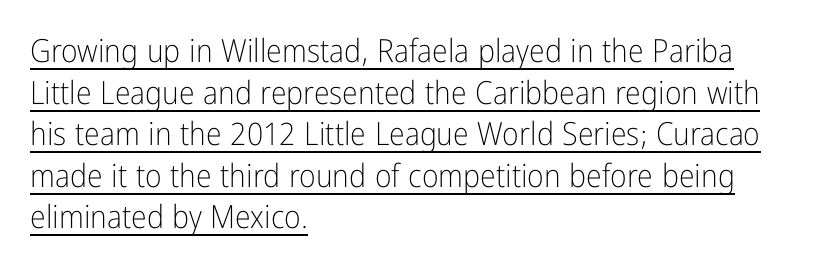
The weight would be labelled regular, book, light, or lighter still. The rag falls on the right side of this text block. Each word holds together tightly as a unit, with standard inter-letter gaps. The lettering is marked with a stroke running underneath it. The passage shown stacks its lines at a standard gap. A typesetter would label this face a sans.
